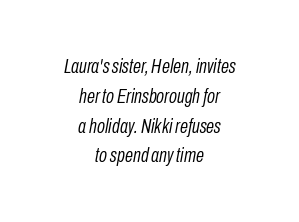
{"italic": "yes", "lean": "right", "slant_degrees": 10, "bold": "no", "underline": "no", "align": "center", "line_spacing": "normal", "line_spacing_ratio": 1.42, "letter_spacing": "normal", "letter_spacing_em": 0.0, "glyph_px": 21}
